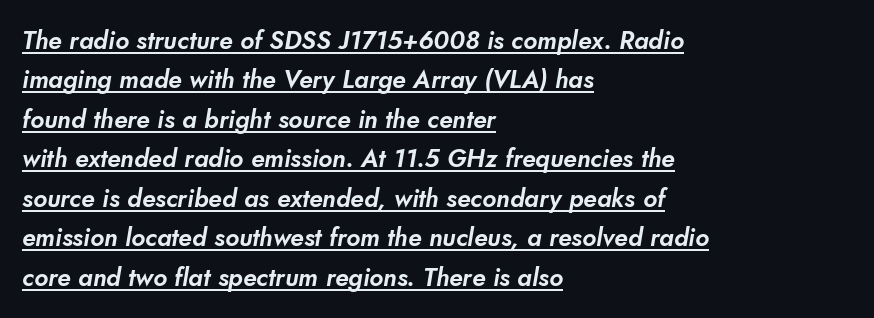
The image shows 25 px text type; set left-aligned, normal line spacing (1.58x), normal letter spacing, underlined.
